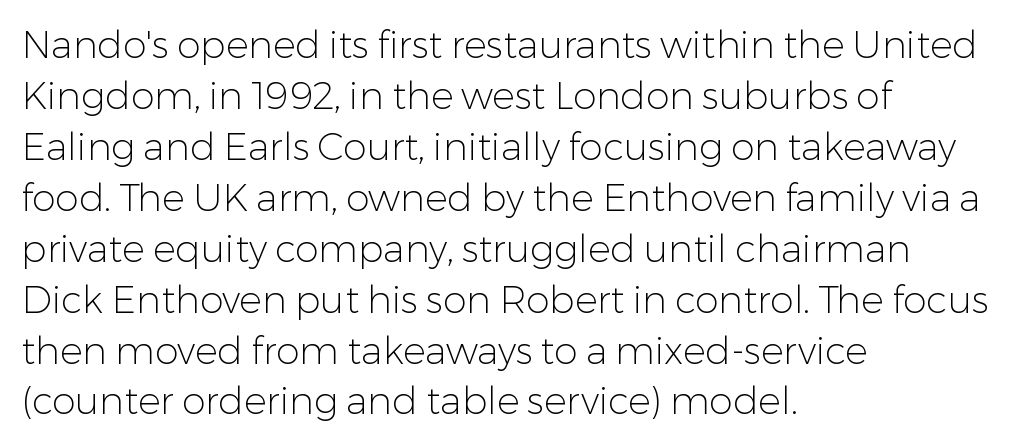
This rendering features lettering with no underline. A typesetter would call this proportional, since set widths differ per character. Check where the strokes stop: nothing finishes them off — pure sans. Typeset ragged right — the left edge is the straight one. In terms of leading, this rendering sits right in the middle. The strokes are not fattened; the text isn't bold.
